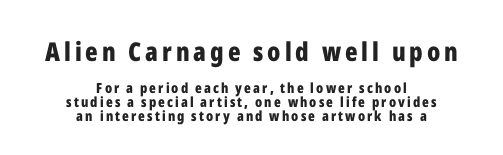
Q: Is the text bold? A: Yes.
Q: Is the text italic (slanted)? A: No, it is upright.
Q: Is the text underlined? A: No.
Q: How is the paragraph aligned? A: Centered.
Q: Is the spacing between lines tight, normal or loose? A: Tight.
Q: Which block of text is set in a larger size, the first (top) or the second (bottom)? A: The first (top) one.
